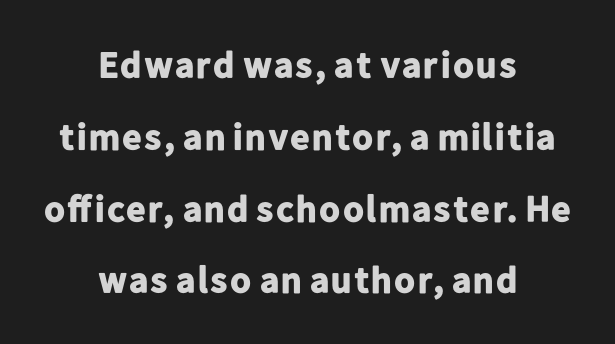
{"serif": "no", "italic": "no", "bold": "yes", "weight": "bold", "width": "normal", "stroke_contrast": "low", "x_height": "medium", "monospaced": "no", "underline": "no", "align": "center", "line_spacing": "loose", "line_spacing_ratio": 1.94, "letter_spacing": "normal", "letter_spacing_em": 0.0, "glyph_px": 37}
